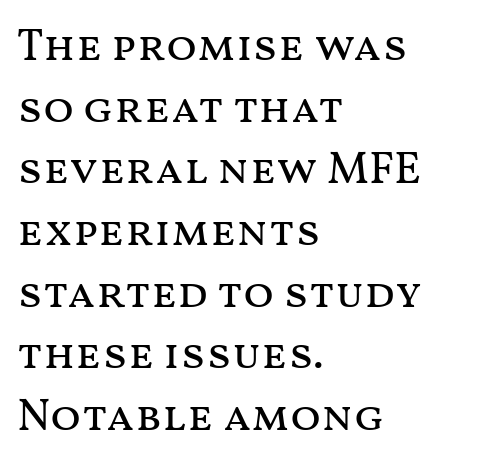
{"italic": "no", "bold": "no", "weight": "regular", "width": "wide", "stroke_contrast": "medium", "x_height": "medium", "monospaced": "no", "underline": "no", "align": "left", "line_spacing": "normal", "line_spacing_ratio": 1.37, "letter_spacing": "normal", "letter_spacing_em": 0.0, "glyph_px": 45}
